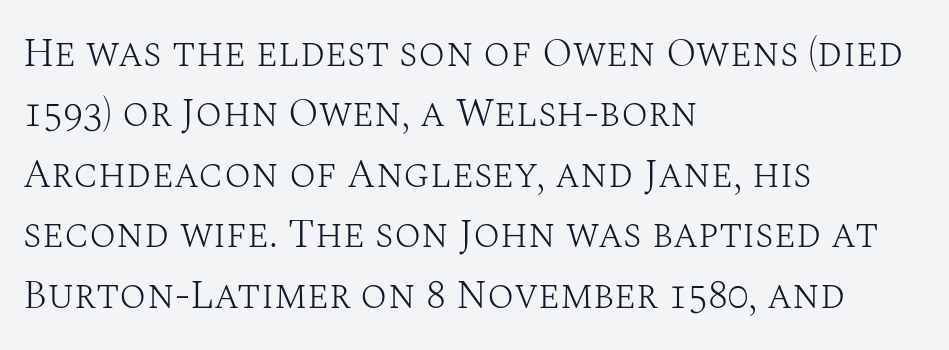
Regarding leading, the lines here are spaced in the standard way. Typographically, this falls in the serif category. Heaviness? Minimal to ordinary, like unemphasized prose. Here the designer chose a conventional face with non-uniform glyph widths. Vertical strokes here are truly vertical. Nobody drew a line under any word here.
